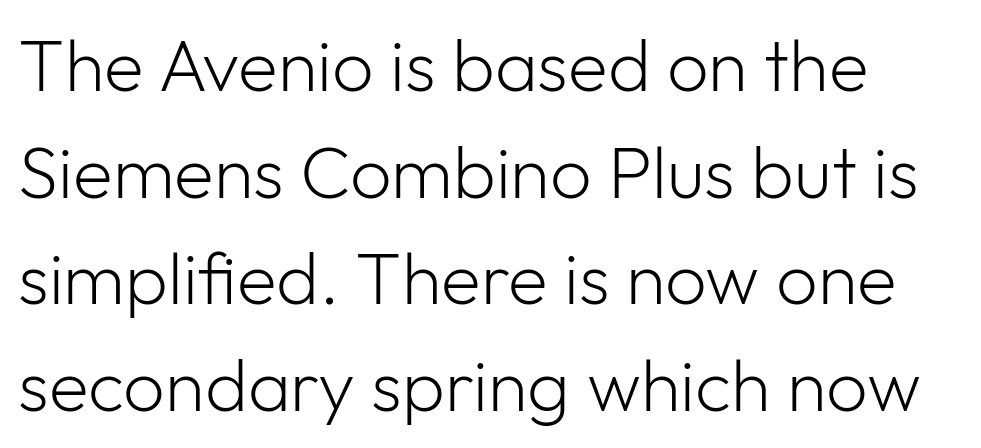
{"serif": "no", "italic": "no", "bold": "no", "weight": "light", "width": "normal", "stroke_contrast": "low", "x_height": "medium", "monospaced": "no", "underline": "no", "align": "left", "line_spacing": "normal", "line_spacing_ratio": 1.46, "letter_spacing": "normal", "letter_spacing_em": 0.0, "glyph_px": 73}
